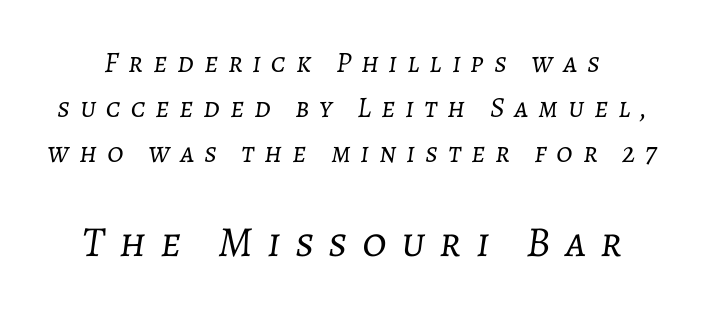
Q: Is the text bold? A: No.
Q: Is the text italic (slanted)? A: Yes, it leans right by about 7 degrees.
Q: Is the text underlined? A: No.
Q: Is the spacing between letters normal or unusually wide? A: Unusually wide.
Q: Is the spacing between lines tight, normal or loose? A: Normal.
Q: Which block of text is set in a larger size, the first (top) or the second (bottom)? A: The second (bottom) one.
Q: Width (condensed, normal, or wide)? A: Normal.
Q: Stroke contrast? A: Low.
Q: x-height? A: Medium.
Q: Monospaced? A: No.
